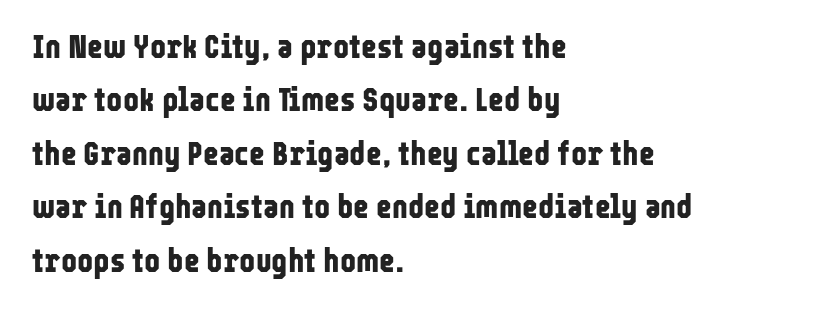
Strong, thick strokes mark this as bold type. The passage shown has conventional tracking throughout. The designer went with a sans here, leaving each stem footless. The gap between lines stays unmarked. Summary of vertical rhythm: regular, with standard interline spacing.
